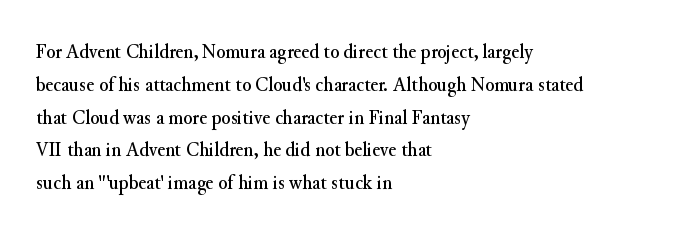
Whoever set this chose a conventional vertical rhythm. Quick note: not italic, upright. Only glyphs here, with clear space below each row. The horizontal fit of the characters is conventional and even. Notice how the passage keeps a crisp vertical edge on the left only.
